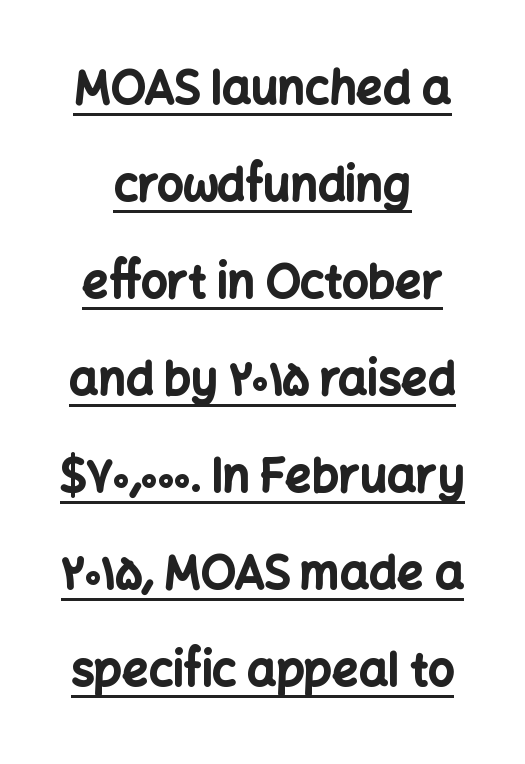
The image shows 46 px bold sans-serif type, upright; set loose line spacing (2.11x), normal letter spacing, underlined; low stroke contrast and a medium x-height.
